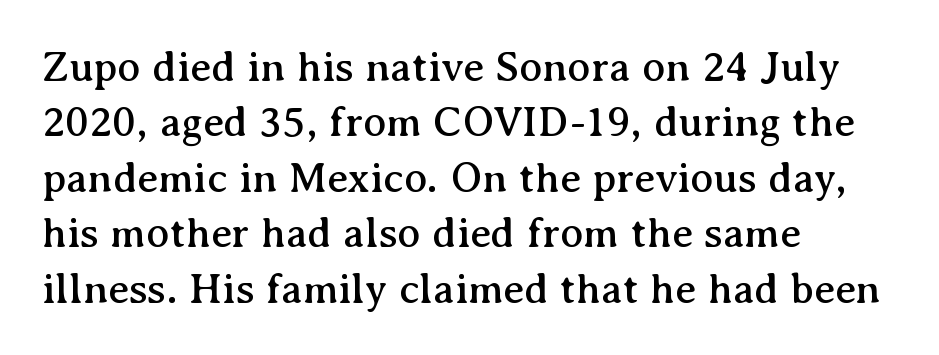
Underline: absent. No extra tracking has been applied to these lines. This sample has the flowing, uneven cadence of proportional lettering. The lettering stays uniformly vertical, giving the passage a roman look. Reading down the column, the eye jumps a familiar distance to each next line.
